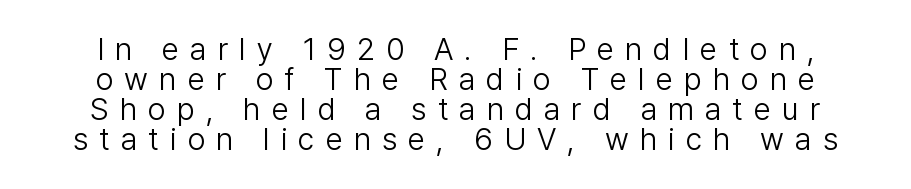
Q: Is the text bold? A: No.
Q: Is the text italic (slanted)? A: No, it is upright.
Q: Is the typeface a serif or a sans-serif typeface? A: Sans-serif.
Q: Is the text underlined? A: No.
Q: How is the paragraph aligned? A: Centered.
Q: Is the spacing between letters normal or unusually wide? A: Unusually wide.
Q: Is the spacing between lines tight, normal or loose? A: Tight.
Q: Width (condensed, normal, or wide)? A: Normal.
Q: Stroke contrast? A: Low.
Q: x-height? A: Medium.
Q: Monospaced? A: No.
